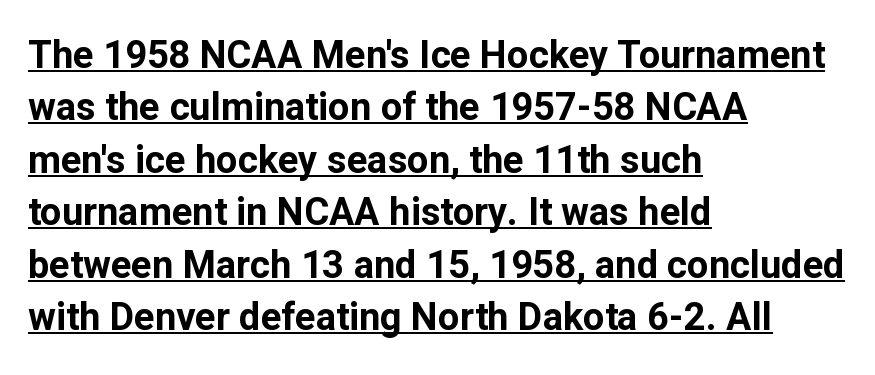
A normal amount of white space separates one row of letters from the next. Italic: no, the glyphs are upright roman. Classification — sans serif. Like a heading marked for emphasis, these lines bear an underscore.
